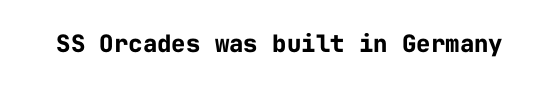
The image shows 24 px bold type, upright; set normal letter spacing, not underlined.
